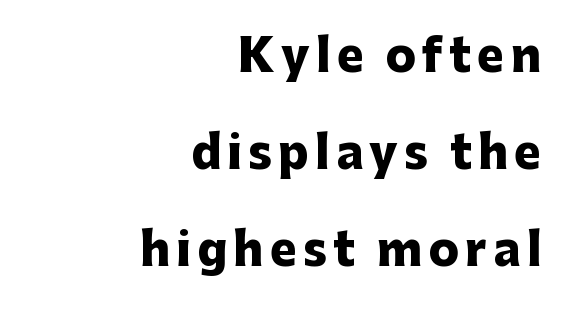
{"serif": "no", "italic": "no", "bold": "yes", "weight": "heavy", "width": "normal", "stroke_contrast": "low", "x_height": "medium", "monospaced": "no", "underline": "no", "align": "right", "line_spacing": "loose", "line_spacing_ratio": 2.16, "glyph_px": 45}
